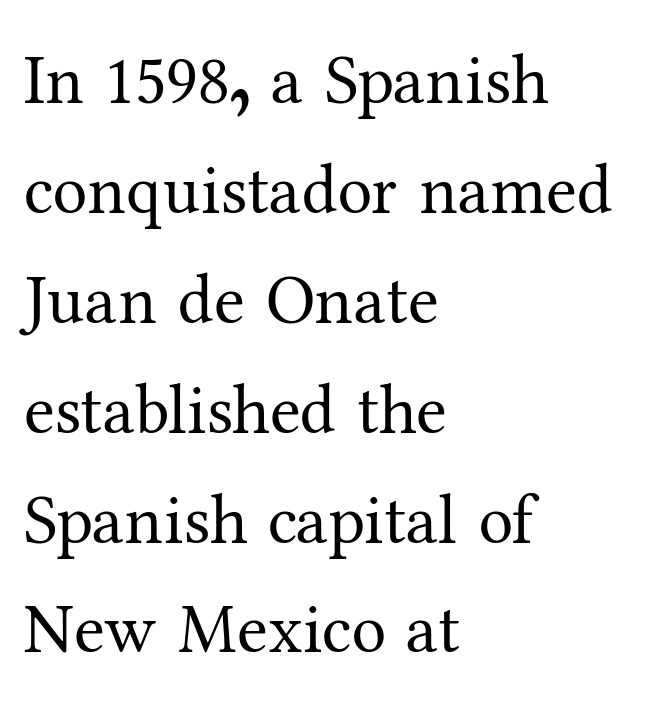
Q: Is the text bold? A: No.
Q: Is the text italic (slanted)? A: No, it is upright.
Q: Is the typeface a serif or a sans-serif typeface? A: Serif.
Q: Is the text underlined? A: No.
Q: How is the paragraph aligned? A: Left-aligned.
Q: Is the spacing between letters normal or unusually wide? A: Normal.
Q: Is the spacing between lines tight, normal or loose? A: Normal.
Q: Width (condensed, normal, or wide)? A: Normal.
Q: Stroke contrast? A: Medium.
Q: x-height? A: Medium.
Q: Monospaced? A: No.
